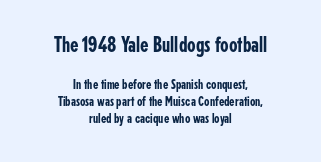
The image shows 22 px text type, upright; set centered, line spacing 1.21x, normal letter spacing, not underlined; the first (top) block is 1.57x larger.
